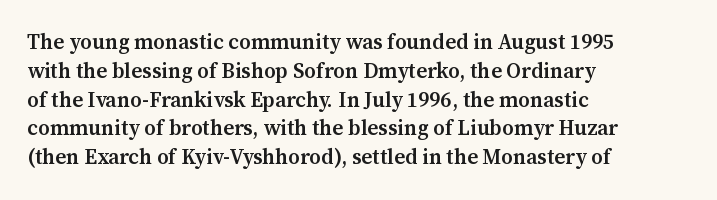
The image shows 21 px text type, upright; set left-aligned, normal line spacing (1.37x), normal letter spacing, not underlined.
